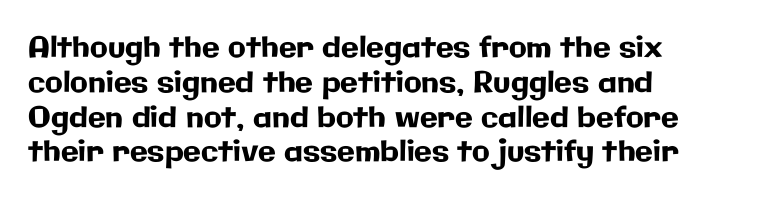
The image shows 29 px sans-serif type, upright; set left-aligned, line spacing 1.2x, normal letter spacing, not underlined; low stroke contrast and a medium x-height.
